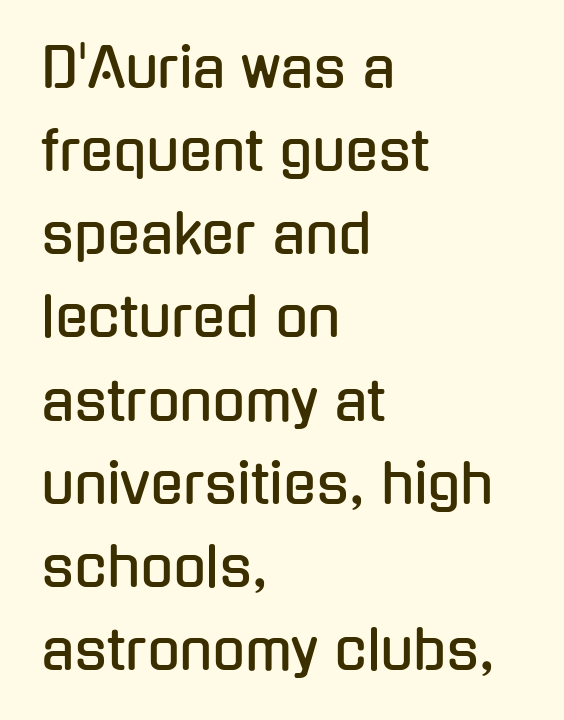
The image shows 54 px condensed sans-serif type, upright; set left-aligned, normal line spacing (1.54x), normal letter spacing, not underlined; low stroke contrast and a medium x-height.
